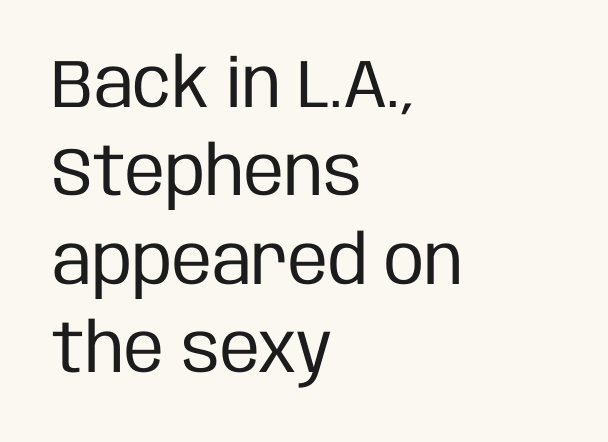
{"serif": "no", "italic": "no", "bold": "no", "weight": "regular", "width": "condensed", "stroke_contrast": "low", "x_height": "large", "monospaced": "no", "underline": "no", "align": "left", "line_spacing": "normal", "line_spacing_ratio": 1.3, "letter_spacing": "normal", "letter_spacing_em": 0.0, "glyph_px": 68}
